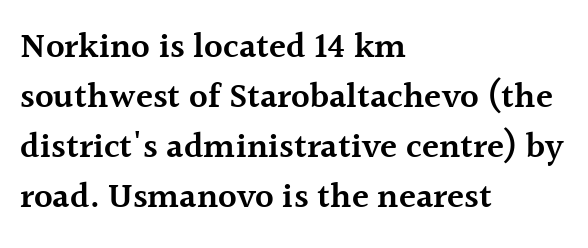
Q: Is the text bold? A: Semi-bold.
Q: Is the text italic (slanted)? A: No, it is upright.
Q: Is the typeface a serif or a sans-serif typeface? A: Serif.
Q: Is the text underlined? A: No.
Q: How is the paragraph aligned? A: Left-aligned.
Q: Is the spacing between letters normal or unusually wide? A: Normal.
Q: Is the spacing between lines tight, normal or loose? A: Normal.
Q: Width (condensed, normal, or wide)? A: Normal.
Q: x-height? A: Medium.
Q: Monospaced? A: No.
